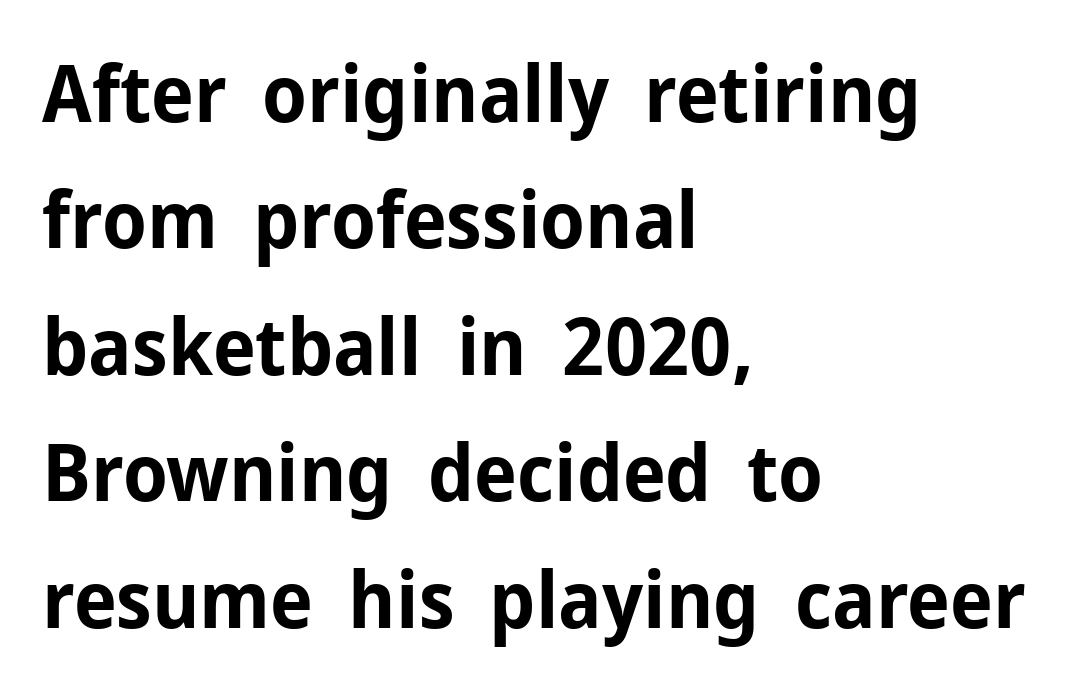
The image shows 79 px bold sans-serif type, upright; set left-aligned, normal line spacing (1.6x), normal letter spacing, not underlined; low stroke contrast and a medium x-height.
